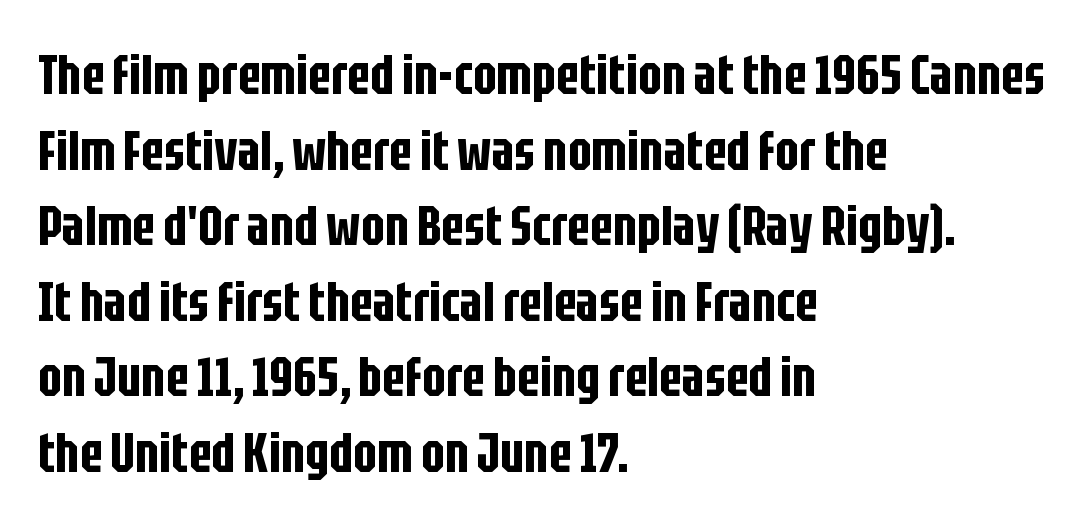
Q: Is the text italic (slanted)? A: No, it is upright.
Q: Is the typeface a serif or a sans-serif typeface? A: Sans-serif.
Q: Is the text underlined? A: No.
Q: How is the paragraph aligned? A: Left-aligned.
Q: Is the spacing between letters normal or unusually wide? A: Normal.
Q: Is the spacing between lines tight, normal or loose? A: Normal.
Q: Width (condensed, normal, or wide)? A: Condensed.
Q: Stroke contrast? A: Low.
Q: x-height? A: Large.
Q: Monospaced? A: No.
